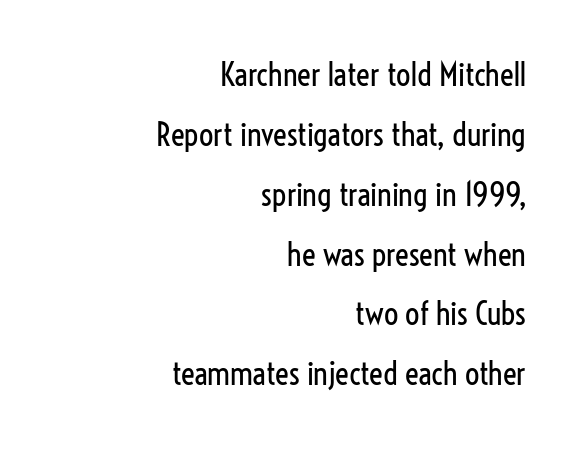
The rendering uses natural spacing where letterforms have individual widths. Posture: upright roman. Check the space under the baseline: it is left empty. Horizontal alignment here is rightward, an uncommon choice for prose.
